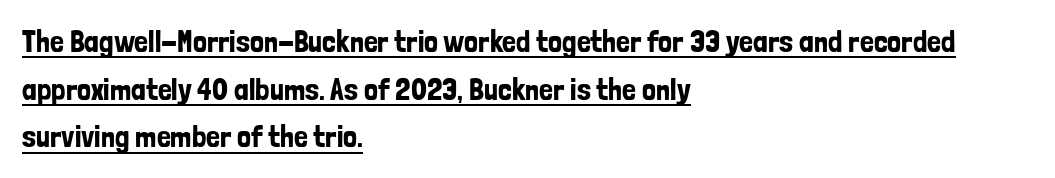
{"serif": "no", "italic": "no", "width": "condensed", "stroke_contrast": "low", "x_height": "medium", "monospaced": "no", "underline": "yes", "align": "left", "line_spacing": "normal", "line_spacing_ratio": 1.54, "letter_spacing": "normal", "letter_spacing_em": 0.0, "glyph_px": 31}
